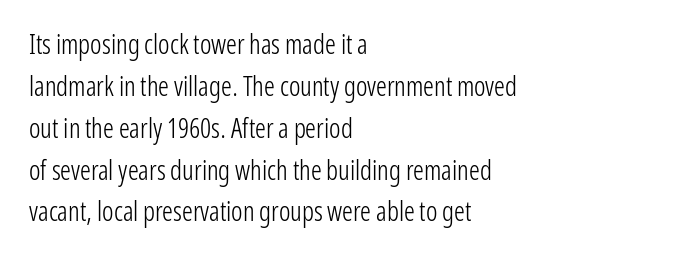
The image shows 27 px text type, upright; set left-aligned, normal line spacing (1.55x), normal letter spacing, not underlined.
